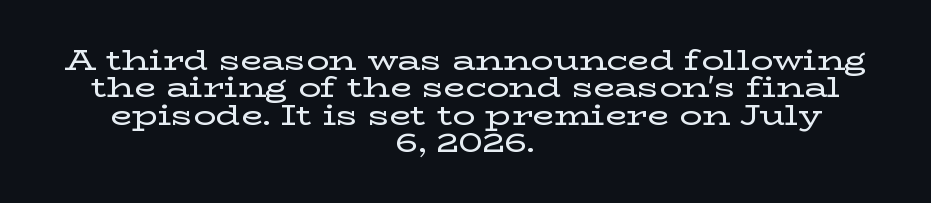
The letters advance in unequal steps, a hallmark of proportional type. The text block is weighted toward neither margin, spreading evenly from the middle. Classification — serif. Interline gaps are noticeably narrow in this sample.
